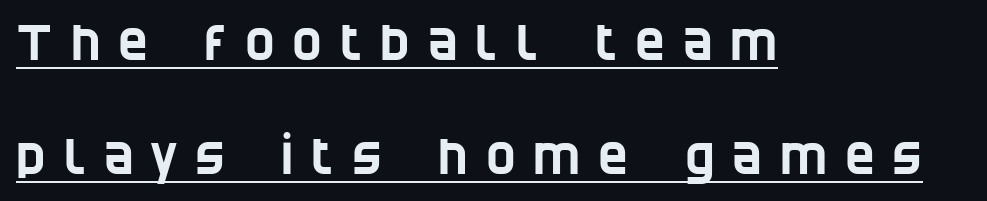
The setting favours the left margin, as ordinary paragraphs usually do. Each letter keeps its own natural width here, so spacing adapts to shape. The font family rendered here belongs to the sans-serif group. Somebody hit Ctrl+U on this one — the words are underlined. The face used here is rendered with a markedly widened letterfit.
